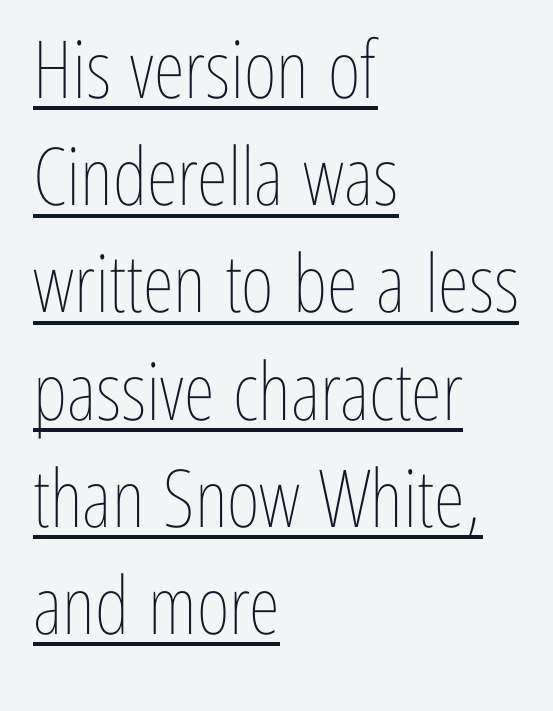
The rendering uses natural spacing where letterforms have individual widths. Is the block centered? No — it sits flush against the left margin. The type is set solid horizontally, with unmodified tracking. The letters stand straight up with perfectly vertical stems.
